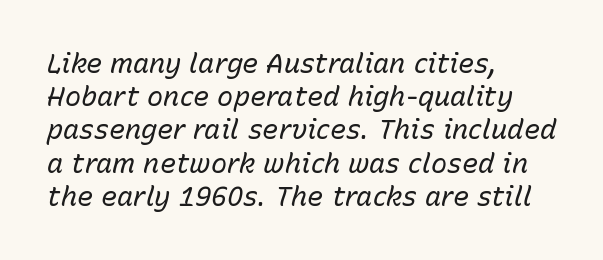
The image shows 27 px text type, italic (leaning right); set left-aligned, line spacing 1.23x, normal letter spacing, not underlined.
